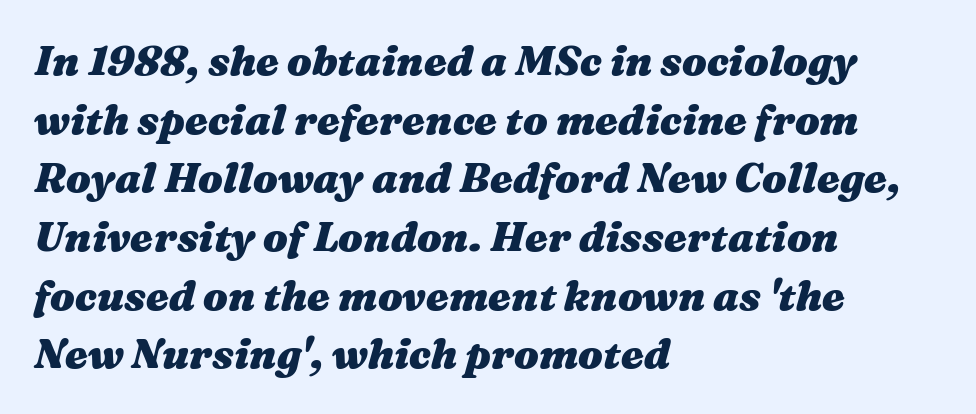
The image shows 41 px heavy, wide type, italic (leaning right); set left-aligned, normal line spacing (1.43x), normal letter spacing, not underlined; medium stroke contrast and a medium x-height.
